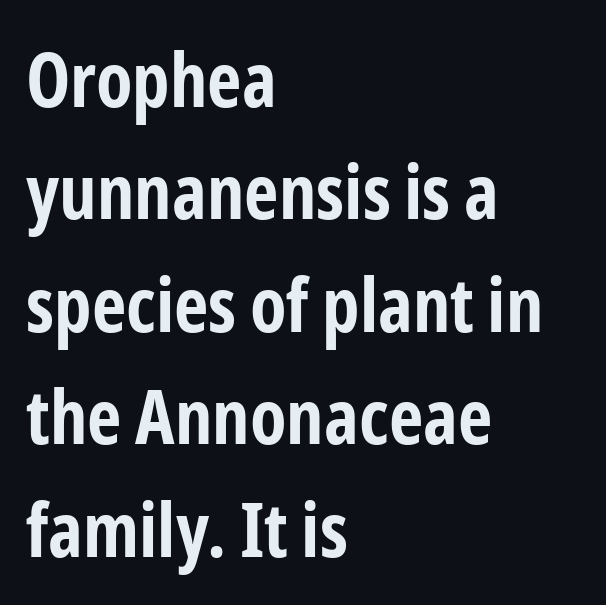
{"serif": "no", "italic": "no", "bold": "yes", "weight": "bold", "width": "condensed", "stroke_contrast": "low", "x_height": "medium", "monospaced": "no", "underline": "no", "align": "left", "line_spacing": "normal", "line_spacing_ratio": 1.5, "letter_spacing": "normal", "letter_spacing_em": 0.0, "glyph_px": 75}
